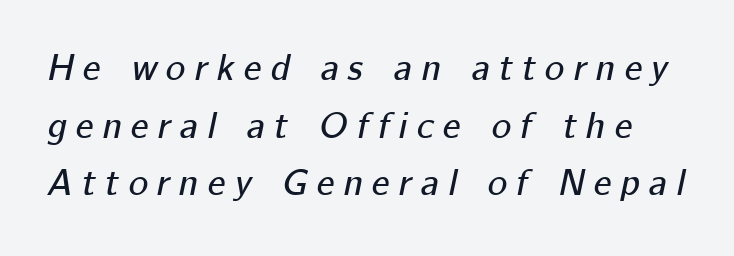
You could only call the tracking loose — the letters float apart. The passage shown is typed in a proportional face where columns would drift. Letters rest on an invisible, unmarked baseline. Honestly, the row spacing looks completely unremarkable. Italic: yes, the glyphs are oblique.
